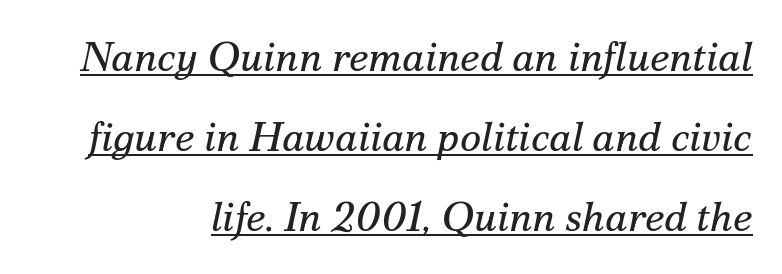
{"serif": "yes", "italic": "yes", "lean": "right", "slant_degrees": 12, "bold": "no", "weight": "regular", "width": "normal", "stroke_contrast": "medium", "x_height": "small", "monospaced": "no", "underline": "yes", "align": "right", "line_spacing": "loose", "line_spacing_ratio": 1.95, "letter_spacing": "normal", "letter_spacing_em": 0.0, "glyph_px": 41}
